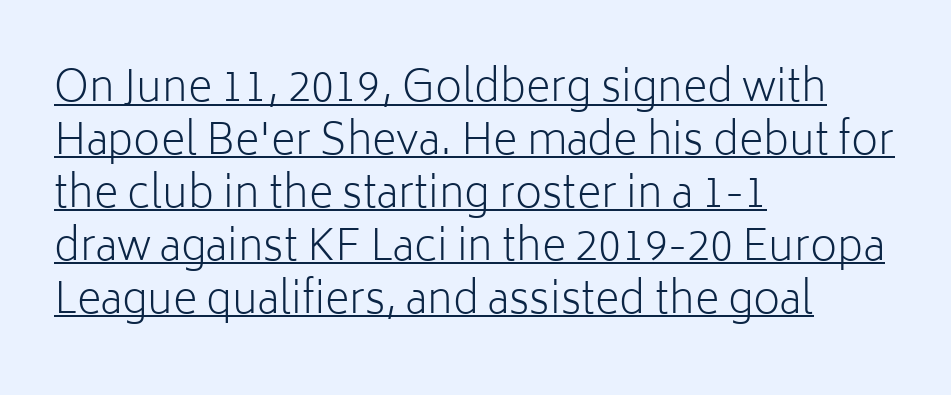
Weight class: somewhere from thin through regular. Standard letterfit; no display-style spreading of the glyphs. Are there feet on the stems? There aren't — it's a sans. In terms of posture, this sample is upright. Beneath each row of characters lies a ruled line. These lines are set flush left with a ragged right edge.
